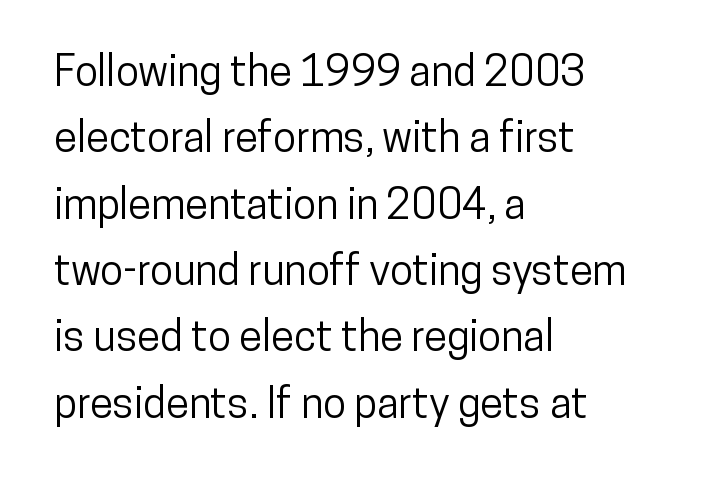
Q: Is the text italic (slanted)? A: No, it is upright.
Q: Is the typeface a serif or a sans-serif typeface? A: Sans-serif.
Q: Is the text underlined? A: No.
Q: How is the paragraph aligned? A: Left-aligned.
Q: Is the spacing between letters normal or unusually wide? A: Normal.
Q: Is the spacing between lines tight, normal or loose? A: Normal.
Q: Width (condensed, normal, or wide)? A: Condensed.
Q: Stroke contrast? A: Low.
Q: x-height? A: Medium.
Q: Monospaced? A: No.
